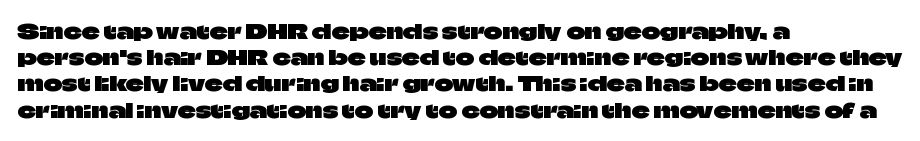
Rows of type keep a routine distance in the vertical direction. Designer's note — italics off, roman on. These lines stack with their left ends in a neat column. You could call the tracking neutral — neither tight nor loose. Each row of text sits above clean, open space.
